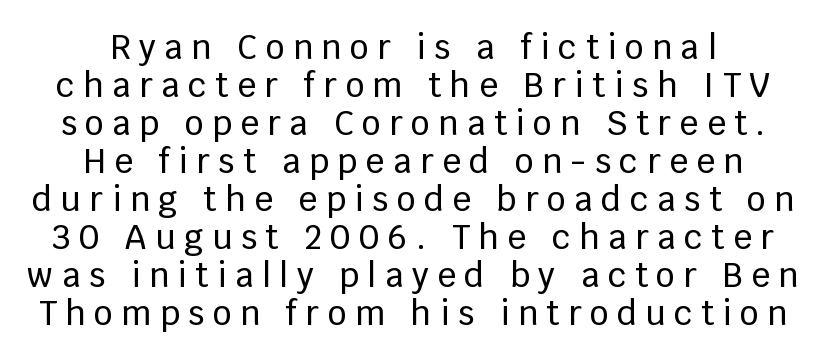
The image shows 33 px sans-serif type, upright; set tight line spacing (1.15x), unusually wide letter spacing (+0.26 em), not underlined; low stroke contrast and a large x-height.
